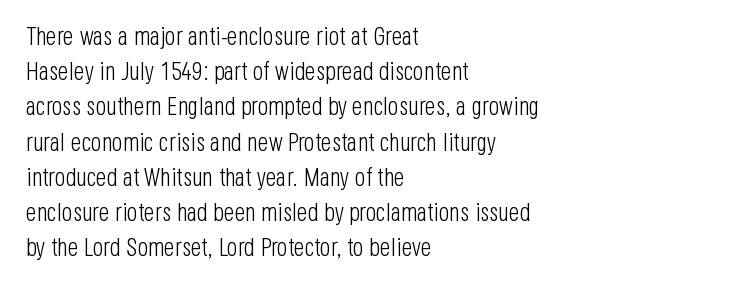
{"italic": "no", "bold": "no", "underline": "no", "align": "left", "line_spacing": "normal", "line_spacing_ratio": 1.41, "letter_spacing": "normal", "letter_spacing_em": 0.0, "glyph_px": 25}
